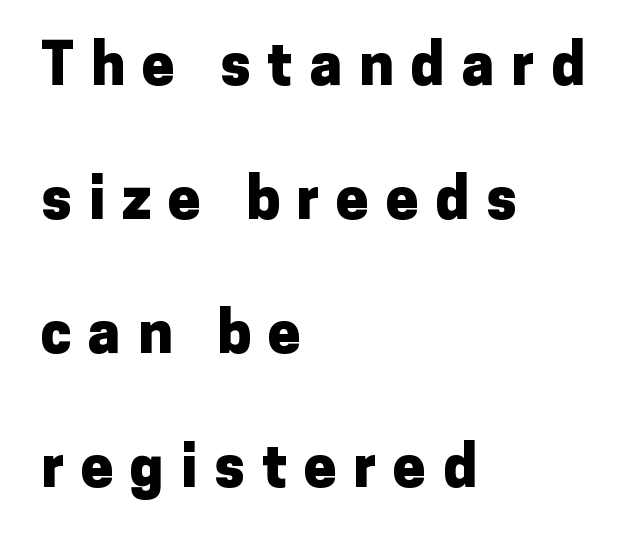
{"serif": "no", "italic": "no", "bold": "yes", "weight": "heavy", "width": "normal", "stroke_contrast": "low", "x_height": "medium", "monospaced": "no", "underline": "no", "align": "left", "line_spacing": "loose", "line_spacing_ratio": 2.31, "letter_spacing": "wide", "letter_spacing_em": 0.29, "glyph_px": 58}
